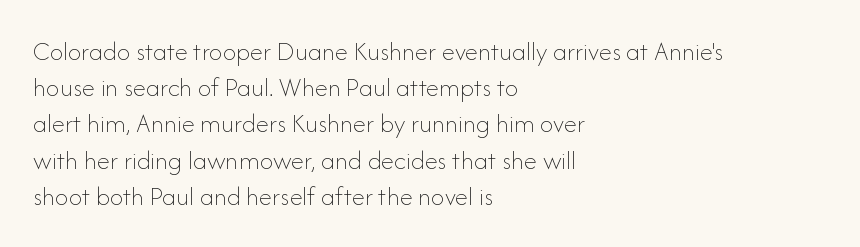
The strokes carry an ordinary text weight at most. Teacher's note: observe the even left margin — that is flush-left alignment. The lines sit at an ordinary, default distance from one another. Does extra space separate the letters? No, they use regular spacing. Posture: vertical. The specimen omits any rule beneath the text block's lines.
